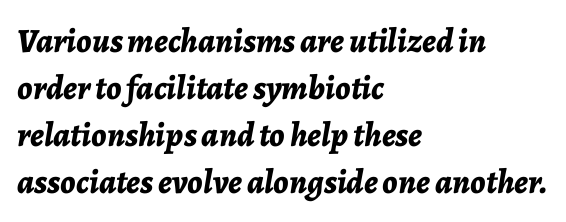
{"italic": "yes", "lean": "right", "slant_degrees": 7, "bold": "yes", "weight": "bold", "width": "normal", "stroke_contrast": "low", "x_height": "medium", "monospaced": "no", "underline": "no", "align": "left", "line_spacing": "normal", "line_spacing_ratio": 1.38, "letter_spacing": "normal", "letter_spacing_em": 0.0, "glyph_px": 34}
